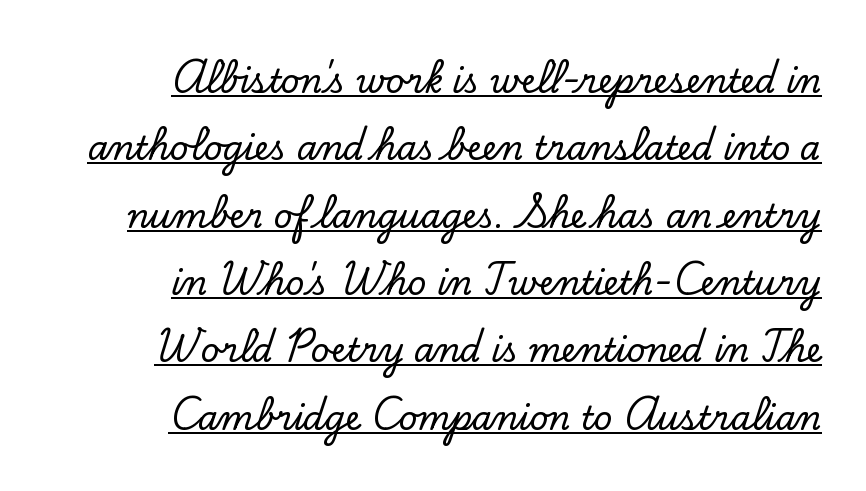
Has an underline been added? It has. Examine the stroke ends and you'll spot serifs. Nothing unusual about the tracking: characters are spaced as the font intends. The lines are quadded right.
